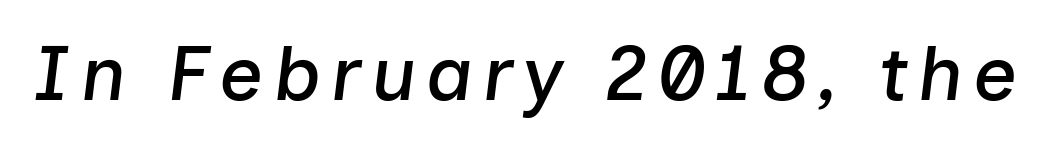
The image shows 77 px text type, italic (leaning right); set not underlined; low stroke contrast and a medium x-height.
